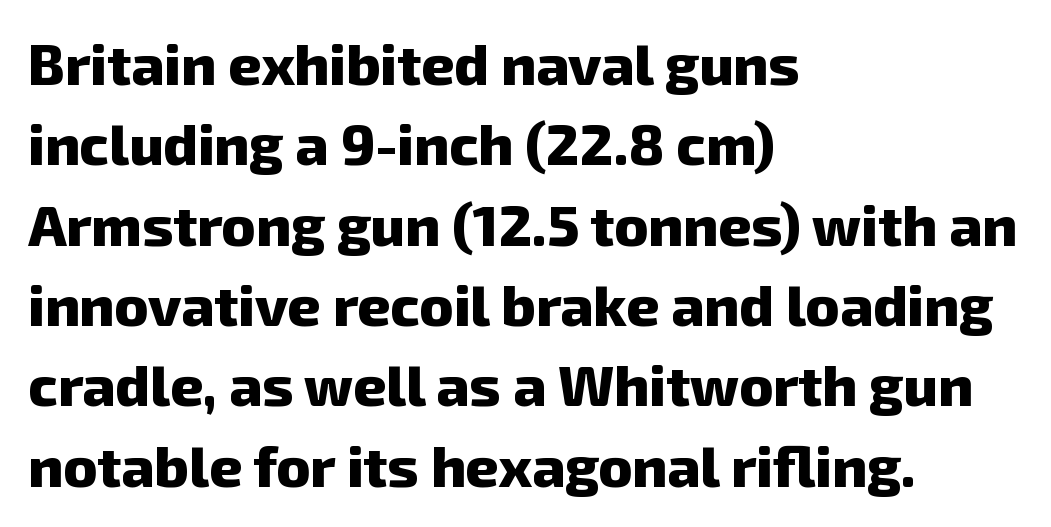
Note: no serifs on the glyphs. Do the characters align in a grid? No, the font is proportional. The ragged edge is on the right, which tells us the setting is flush left. This block has exactly the height ordinary leading produces. Weight check: bold — yes, fully. The face used here is rendered with its standard letterfit.
